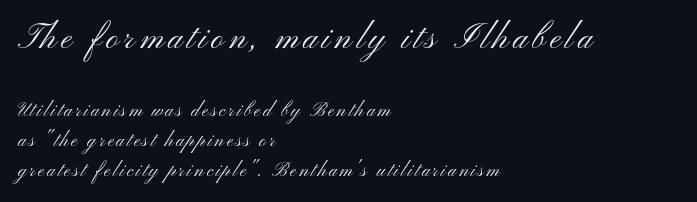
Q: Is the text bold? A: No.
Q: Is the text italic (slanted)? A: Yes.
Q: Is the typeface a serif or a sans-serif typeface? A: Sans-serif.
Q: Is the text underlined? A: No.
Q: How is the paragraph aligned? A: Left-aligned.
Q: Is the spacing between lines tight, normal or loose? A: Normal.
Q: Which block of text is set in a larger size, the first (top) or the second (bottom)? A: The first (top) one.
Q: Width (condensed, normal, or wide)? A: Wide.
Q: Stroke contrast? A: Medium.
Q: x-height? A: Small.
Q: Monospaced? A: No.
